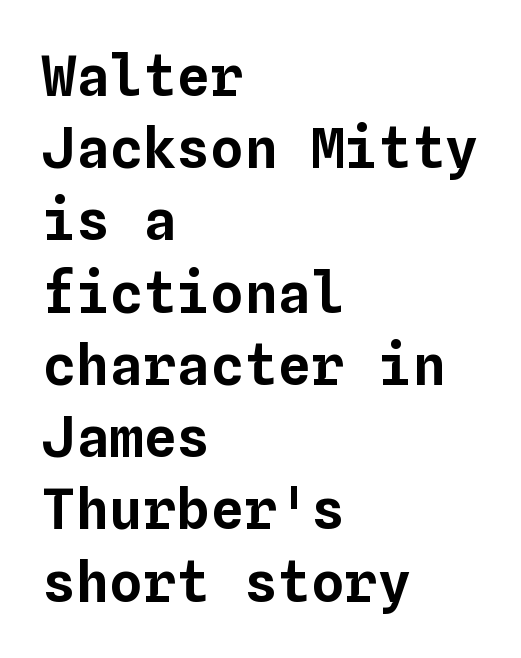
Glyph-to-glyph distance matches everyday printed text. Fixed-width glyphs throughout — classic coding-font behaviour. Type without underlining. The block of text has a typical density, with ordinary space between rows. Posture: upright roman.
